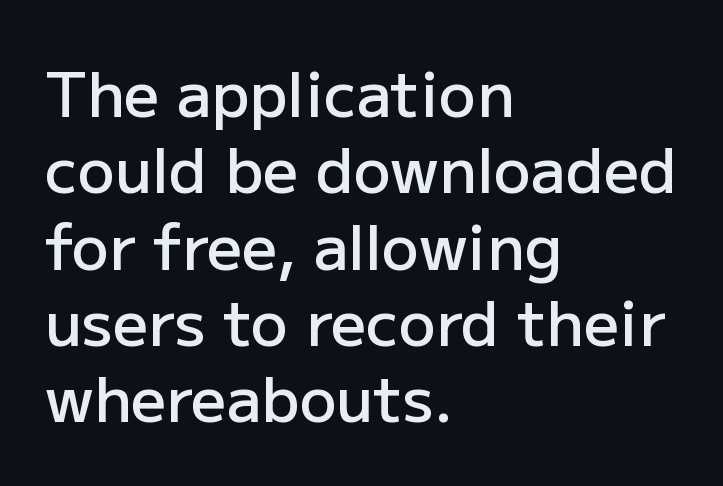
{"serif": "no", "italic": "no", "bold": "semi", "weight": "semibold", "width": "normal", "stroke_contrast": "low", "x_height": "medium", "monospaced": "no", "underline": "no", "align": "left", "line_spacing_ratio": 1.23, "letter_spacing": "normal", "letter_spacing_em": 0.0, "glyph_px": 62}
